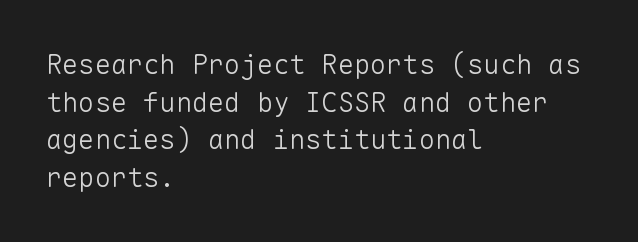
The image shows 27 px text type, upright; set left-aligned, normal line spacing (1.39x), normal letter spacing, not underlined.
